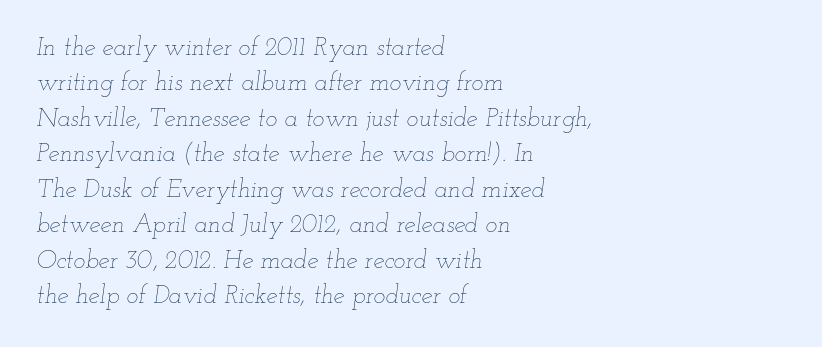
{"italic": "yes", "lean": "right", "slant_degrees": 12, "bold": "no", "underline": "no", "align": "left", "line_spacing": "normal", "line_spacing_ratio": 1.42, "letter_spacing": "normal", "letter_spacing_em": 0.0, "glyph_px": 25}
